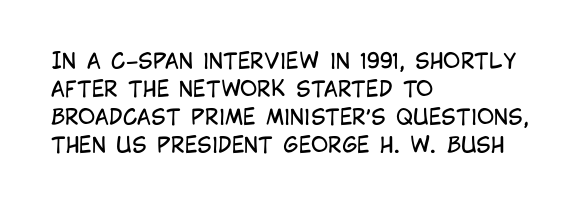
Visually the block forms a straight wall on the left and a jagged coastline on the right. Style check: upright. Bold? No — there's no thickening of the strokes. Notice how descenders clear the ascenders below comfortably — that's standard leading. Each word holds together tightly as a unit, with standard inter-letter gaps.
